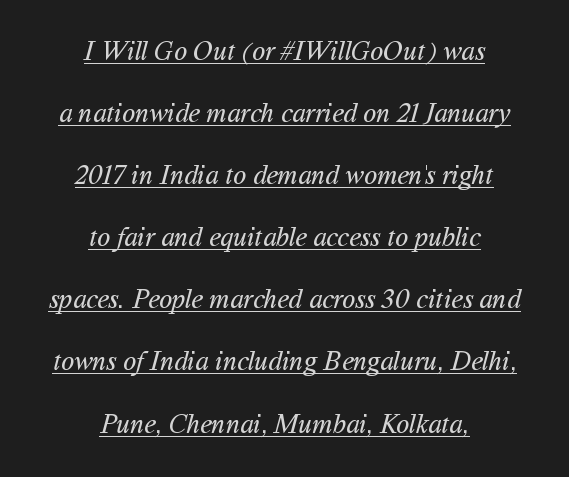
{"bold": "no", "underline": "yes", "align": "center", "line_spacing": "loose", "line_spacing_ratio": 2.3, "letter_spacing": "normal", "letter_spacing_em": 0.0, "glyph_px": 27}
